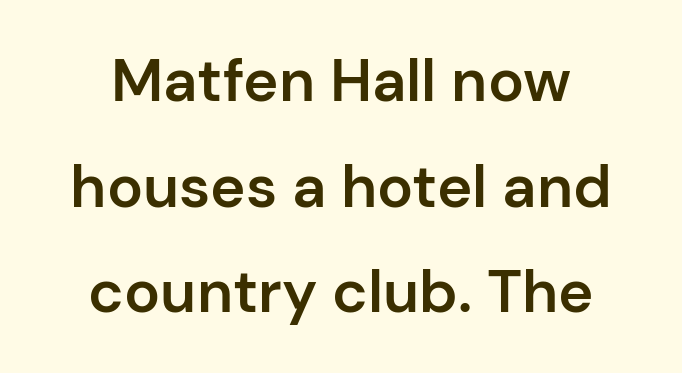
The image shows 60 px semibold sans-serif type, upright; set centered, line spacing 1.76x, normal letter spacing, not underlined; low stroke contrast and a medium x-height.
